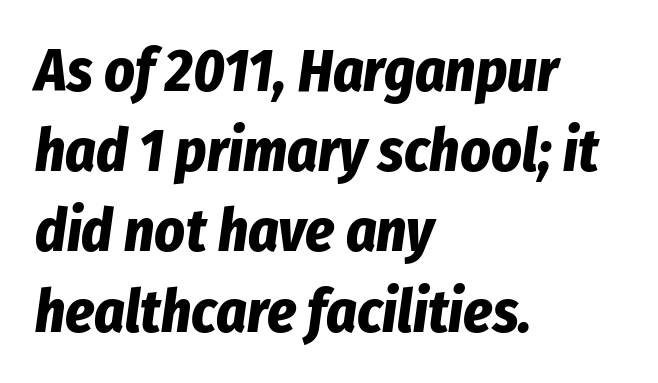
{"italic": "yes", "lean": "right", "slant_degrees": 8, "bold": "yes", "weight": "bold", "width": "condensed", "stroke_contrast": "low", "x_height": "medium", "monospaced": "no", "underline": "no", "align": "left", "line_spacing": "normal", "line_spacing_ratio": 1.36, "letter_spacing": "normal", "letter_spacing_em": 0.0, "glyph_px": 59}
